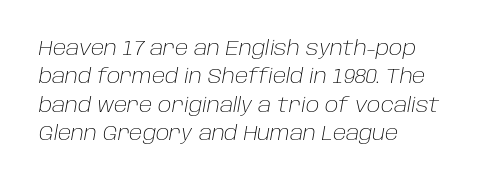
Q: Is the text bold? A: No.
Q: Is the text italic (slanted)? A: Yes, it leans right by about 10 degrees.
Q: Is the text underlined? A: No.
Q: How is the paragraph aligned? A: Left-aligned.
Q: Is the spacing between letters normal or unusually wide? A: Normal.
Q: Is the spacing between lines tight, normal or loose? A: Normal.
